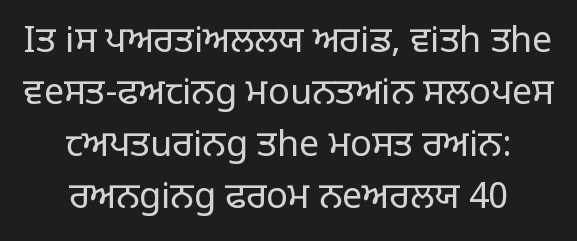
{"serif": "no", "italic": "no", "bold": "no", "weight": "regular", "width": "normal", "stroke_contrast": "low", "x_height": "large", "monospaced": "no", "underline": "no", "align": "center", "line_spacing": "normal", "line_spacing_ratio": 1.44, "letter_spacing": "normal", "letter_spacing_em": 0.0, "glyph_px": 36}
